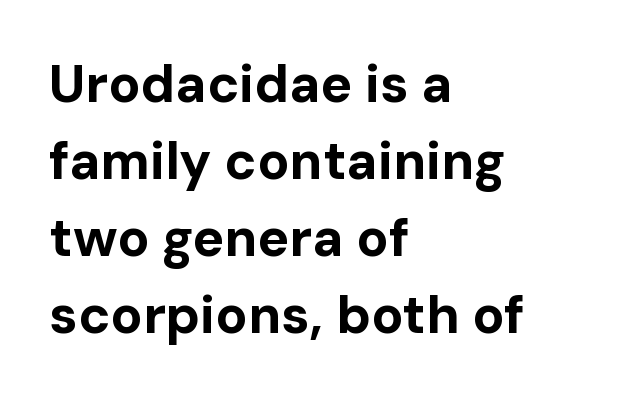
{"serif": "no", "italic": "no", "bold": "yes", "weight": "bold", "width": "normal", "stroke_contrast": "low", "x_height": "medium", "monospaced": "no", "underline": "no", "align": "left", "line_spacing": "normal", "line_spacing_ratio": 1.45, "letter_spacing": "normal", "letter_spacing_em": 0.0, "glyph_px": 53}
